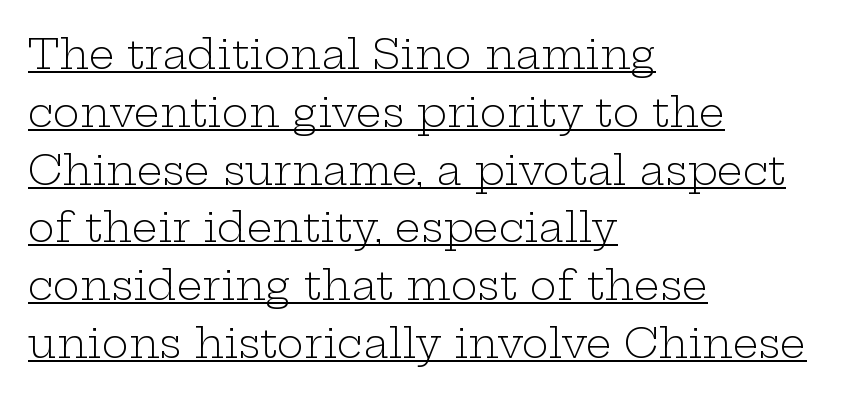
The image shows 41 px light, wide serif type, upright; set left-aligned, normal line spacing (1.41x), normal letter spacing, underlined; low stroke contrast and a medium x-height.
